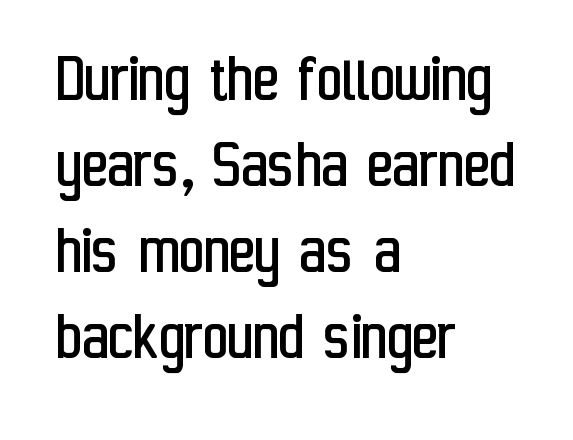
The image shows 70 px regular-weight, condensed sans-serif type, upright; set left-aligned, line spacing 1.23x, normal letter spacing, not underlined; low stroke contrast and a medium x-height.
